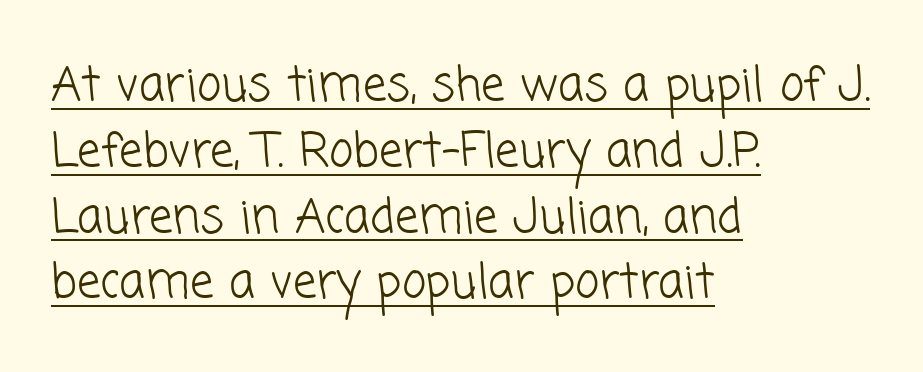
Q: Is the text bold? A: No.
Q: Is the typeface a serif or a sans-serif typeface? A: Sans-serif.
Q: Is the text underlined? A: Yes.
Q: How is the paragraph aligned? A: Left-aligned.
Q: Is the spacing between letters normal or unusually wide? A: Normal.
Q: Is the spacing between lines tight, normal or loose? A: Normal.
Q: Width (condensed, normal, or wide)? A: Normal.
Q: Stroke contrast? A: Low.
Q: x-height? A: Medium.
Q: Monospaced? A: No.
